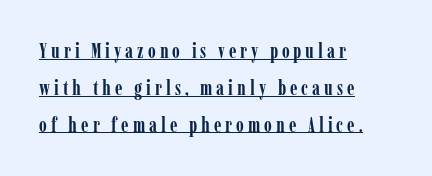
Students, observe the line beneath the letters — that is underlining. Leftover space on each line is placed entirely after the last word. Inter-character spacing is expanded well beyond the font's built-in metrics. Unlike italic type, these characters show no tilt at all. Stroke thickness is high; the sample reads as a true bold.
